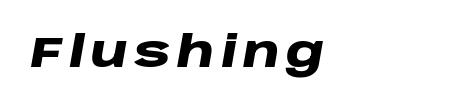
{"italic": "yes", "lean": "right", "slant_degrees": 10, "bold": "yes", "weight": "heavy", "width": "wide", "stroke_contrast": "low", "x_height": "large", "monospaced": "no", "underline": "no", "glyph_px": 43}
